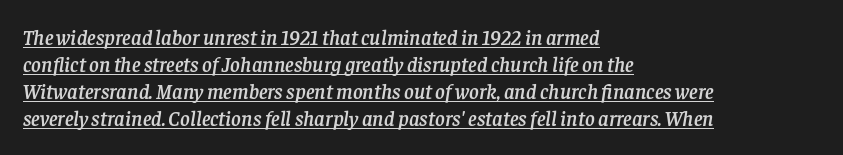
Standard letterfit; no display-style spreading of the glyphs. Successive baselines arrive at the customary interval. Caption: multi-line text, flush left, ragged right. Is the type slanted? Yes — the strokes lean at a clear angle. Underlined type.
